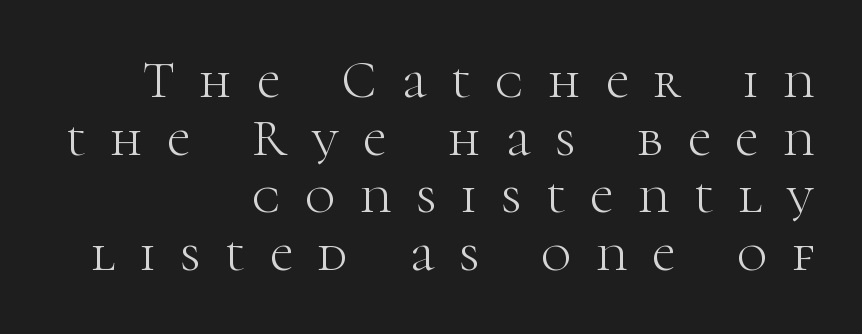
The image shows 52 px light serif type, upright; set right-aligned, tight line spacing (1.11x), unusually wide letter spacing (+0.48 em), not underlined; high stroke contrast and a medium x-height.
